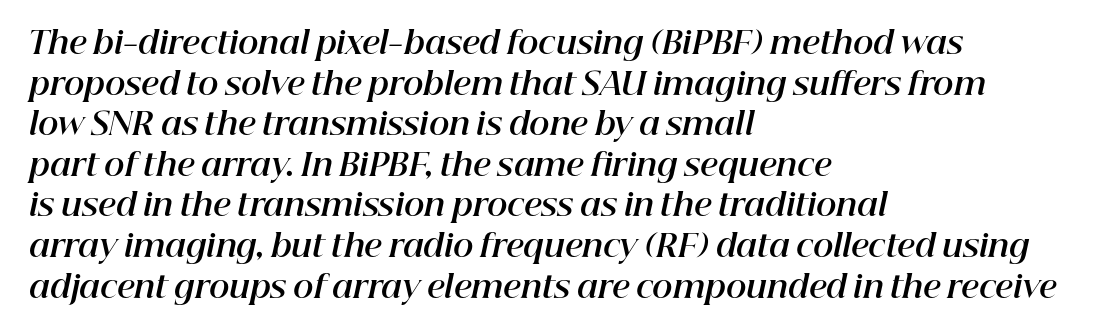
{"italic": "yes", "lean": "right", "slant_degrees": 12, "bold": "yes", "weight": "bold", "width": "normal", "stroke_contrast": "high", "x_height": "medium", "monospaced": "no", "underline": "no", "align": "left", "line_spacing": "normal", "line_spacing_ratio": 1.31, "letter_spacing": "normal", "letter_spacing_em": 0.0, "glyph_px": 31}
